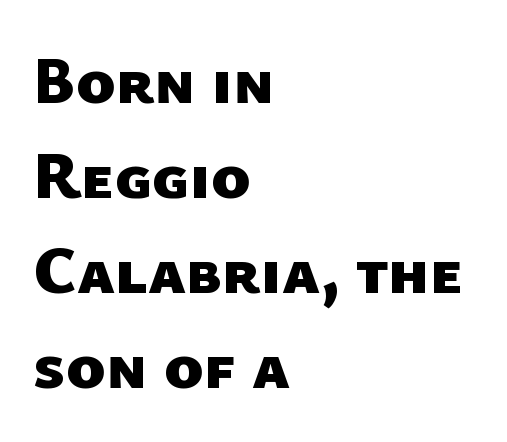
The image shows 66 px heavy sans-serif type; set left-aligned, normal line spacing (1.44x), normal letter spacing, not underlined; low stroke contrast and a medium x-height.
